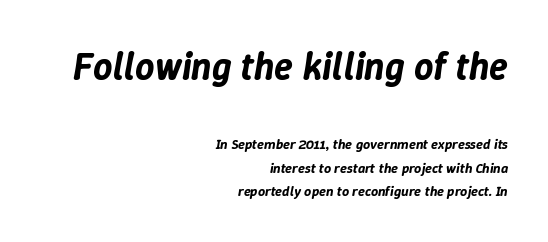
{"italic": "yes", "lean": "right", "slant_degrees": 9, "width": "normal", "stroke_contrast": "low", "x_height": "medium", "monospaced": "no", "underline": "no", "align": "right", "line_spacing": "normal", "line_spacing_ratio": 1.68, "letter_spacing": "normal", "letter_spacing_em": 0.0, "larger_block": "first", "size_ratio": 2.71, "glyph_px": 38}
